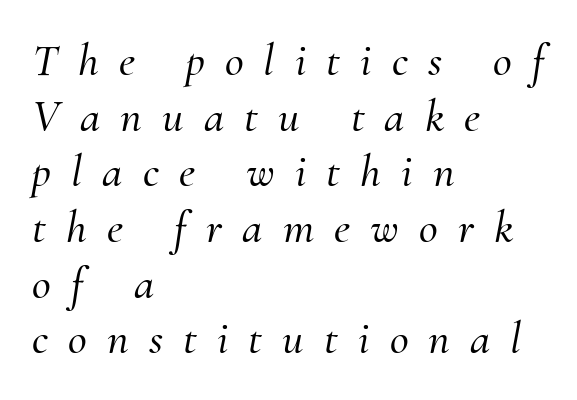
The passage shown has open, widely tracked lettering throughout. Stroke terminals: seriffed. Each row of text sits above clean, open space. Short and long lines alike share a common starting point at left. An italicized treatment has been applied to the whole sample.
